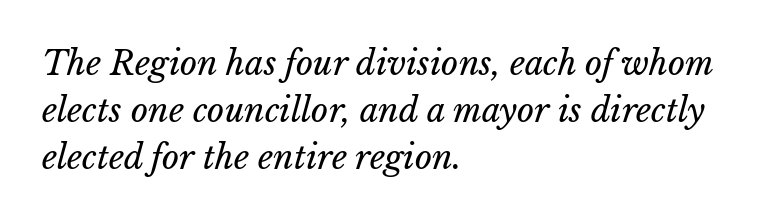
The image shows 33 px regular-weight type, italic (leaning right); set left-aligned, normal line spacing (1.43x), normal letter spacing, not underlined; low stroke contrast and a medium x-height.
